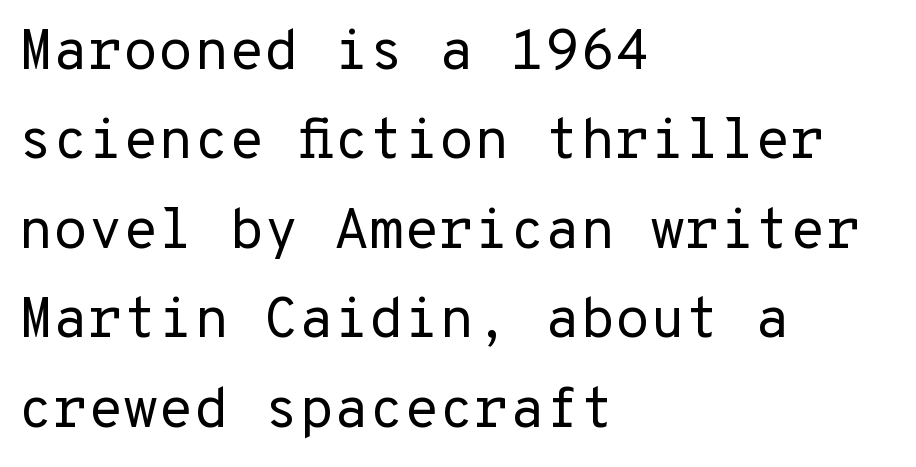
Q: Is the text bold? A: No.
Q: Is the text italic (slanted)? A: No, it is upright.
Q: Is the typeface a serif or a sans-serif typeface? A: Sans-serif.
Q: Is the text underlined? A: No.
Q: How is the paragraph aligned? A: Left-aligned.
Q: Is the spacing between letters normal or unusually wide? A: Normal.
Q: Is the spacing between lines tight, normal or loose? A: Normal.
Q: Width (condensed, normal, or wide)? A: Normal.
Q: Stroke contrast? A: Low.
Q: x-height? A: Medium.
Q: Monospaced? A: Yes.
